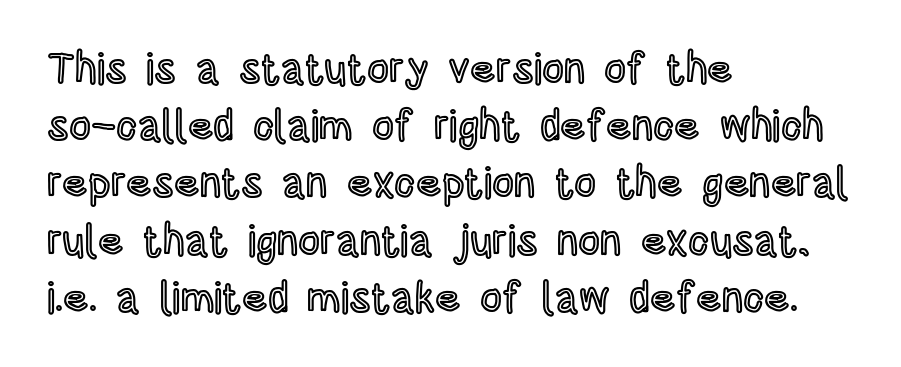
Q: Is the text italic (slanted)? A: No, it is upright.
Q: Is the text underlined? A: No.
Q: How is the paragraph aligned? A: Left-aligned.
Q: Is the spacing between letters normal or unusually wide? A: Normal.
Q: Is the spacing between lines tight, normal or loose? A: Normal.
Q: Width (condensed, normal, or wide)? A: Condensed.
Q: x-height? A: Large.
Q: Monospaced? A: No.
